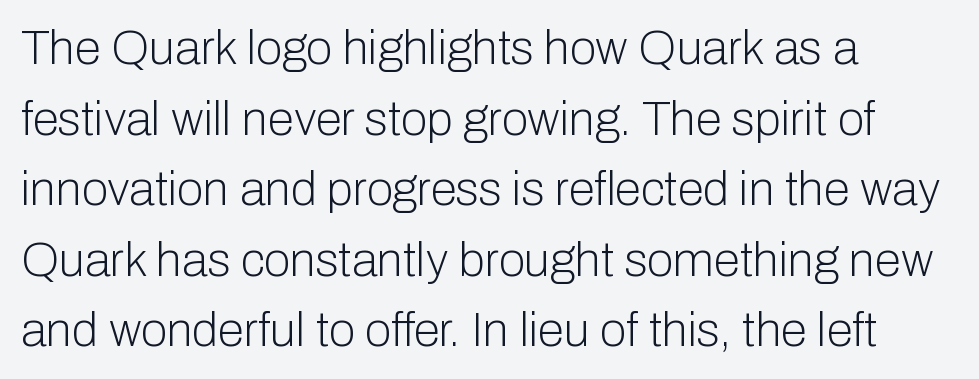
{"serif": "no", "italic": "no", "bold": "no", "weight": "light", "width": "normal", "stroke_contrast": "low", "x_height": "medium", "monospaced": "no", "underline": "no", "align": "left", "line_spacing": "normal", "line_spacing_ratio": 1.47, "letter_spacing": "normal", "letter_spacing_em": 0.0, "glyph_px": 48}
